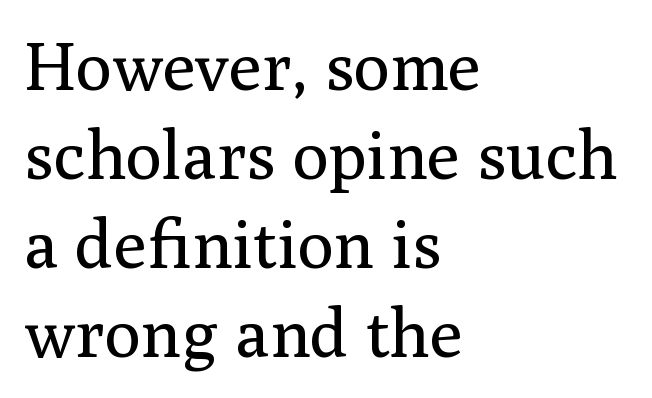
The leading is moderate, giving the passage an even texture. Looks like regular typesetting: each glyph gets only the width it needs. Caption: multi-line text, flush left, ragged right. Italic? Not at all — the glyphs are vertical. A bare baseline throughout the passage.
